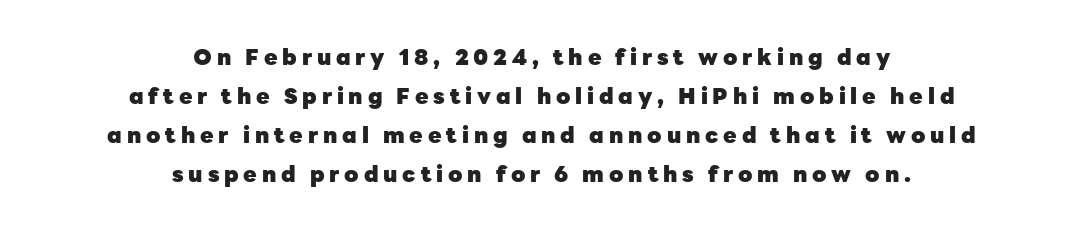
The image shows 22 px bold type, upright; set centered, line spacing 1.77x, unusually wide letter spacing (+0.22 em), not underlined.
